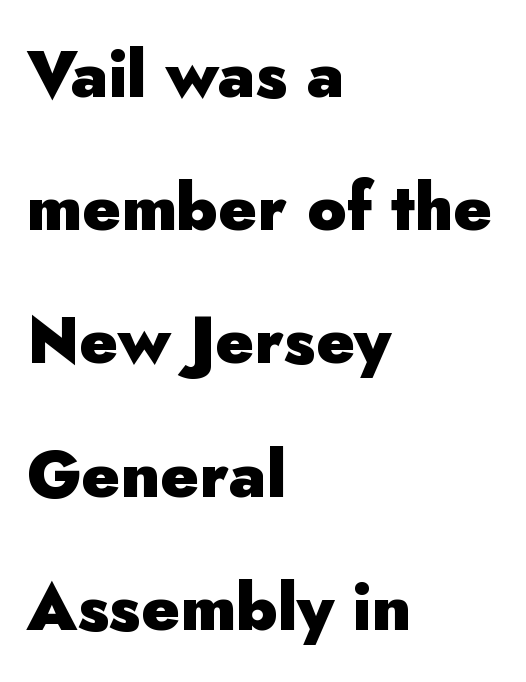
{"serif": "no", "italic": "no", "bold": "yes", "weight": "heavy", "width": "normal", "stroke_contrast": "low", "x_height": "small", "monospaced": "no", "underline": "no", "align": "left", "line_spacing": "loose", "line_spacing_ratio": 2.05, "letter_spacing": "normal", "letter_spacing_em": 0.0, "glyph_px": 65}
